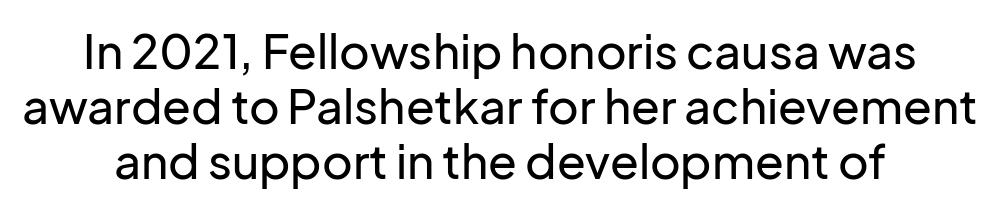
Q: Is the text italic (slanted)? A: No, it is upright.
Q: Is the typeface a serif or a sans-serif typeface? A: Sans-serif.
Q: Is the text underlined? A: No.
Q: Is the spacing between letters normal or unusually wide? A: Normal.
Q: Width (condensed, normal, or wide)? A: Normal.
Q: Stroke contrast? A: Low.
Q: x-height? A: Medium.
Q: Monospaced? A: No.
